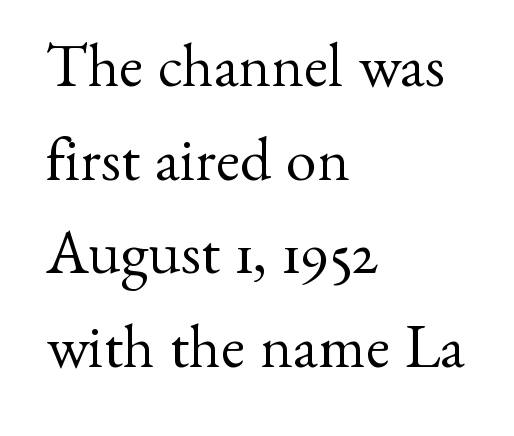
Note: serifs present on the glyphs. Typeset ragged right — the left edge is the straight one. Stroke mass is kept to a normal reading level or below. Quick note: not italic, upright.
